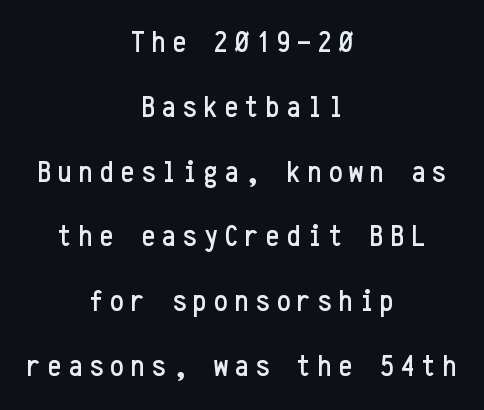
{"serif": "no", "italic": "no", "width": "condensed", "stroke_contrast": "low", "x_height": "medium", "monospaced": "yes", "underline": "no", "align": "center", "line_spacing": "loose", "line_spacing_ratio": 2.09, "letter_spacing": "wide", "letter_spacing_em": 0.22, "glyph_px": 31}
